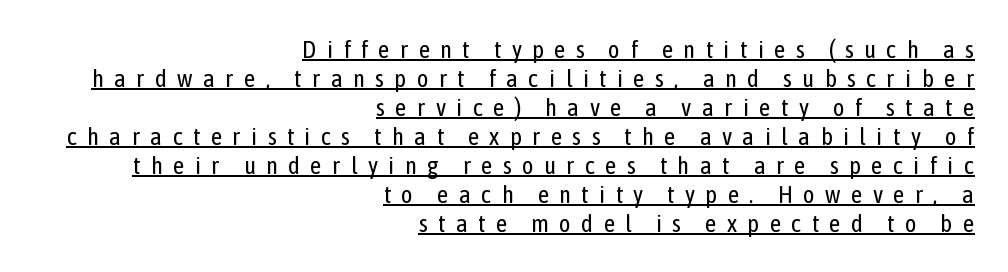
{"italic": "no", "bold": "no", "underline": "yes", "align": "right", "line_spacing_ratio": 1.16, "letter_spacing": "wide", "letter_spacing_em": 0.41, "glyph_px": 25}
